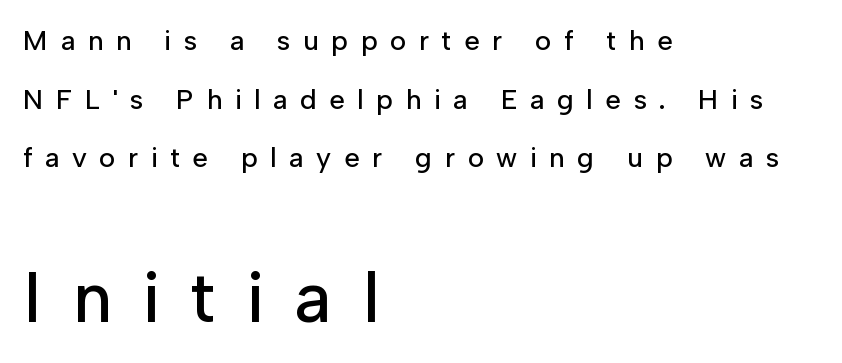
{"serif": "no", "italic": "no", "width": "normal", "stroke_contrast": "low", "x_height": "medium", "monospaced": "no", "underline": "no", "align": "left", "line_spacing": "loose", "line_spacing_ratio": 2.09, "letter_spacing": "wide", "letter_spacing_em": 0.45, "larger_block": "second", "size_ratio": 2.5, "glyph_px": 70}
